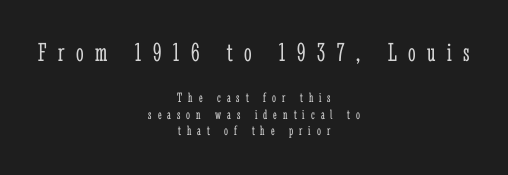
{"italic": "no", "bold": "no", "underline": "no", "align": "center", "line_spacing_ratio": 1.17, "letter_spacing": "wide", "letter_spacing_em": 0.43, "larger_block": "first", "size_ratio": 1.93, "glyph_px": 27}
